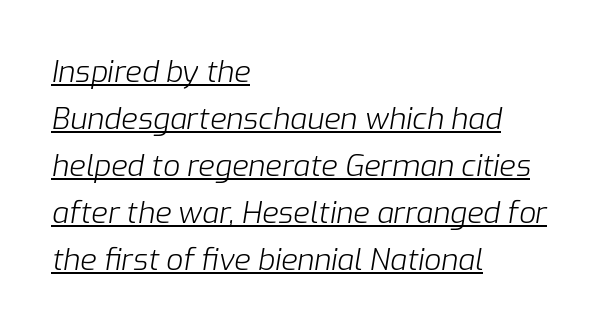
Q: Is the text bold? A: No.
Q: Is the text italic (slanted)? A: Yes, it leans right by about 9 degrees.
Q: Is the text underlined? A: Yes.
Q: How is the paragraph aligned? A: Left-aligned.
Q: Is the spacing between letters normal or unusually wide? A: Normal.
Q: Is the spacing between lines tight, normal or loose? A: Normal.
Q: Width (condensed, normal, or wide)? A: Normal.
Q: Stroke contrast? A: Low.
Q: x-height? A: Medium.
Q: Monospaced? A: No.
